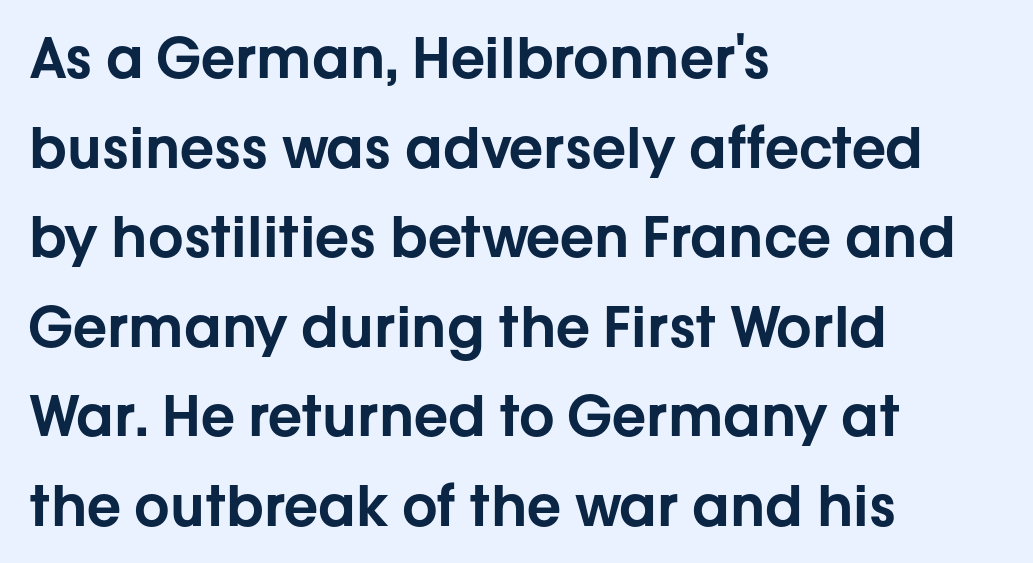
Q: Is the text italic (slanted)? A: No, it is upright.
Q: Is the typeface a serif or a sans-serif typeface? A: Sans-serif.
Q: Is the text underlined? A: No.
Q: How is the paragraph aligned? A: Left-aligned.
Q: Is the spacing between letters normal or unusually wide? A: Normal.
Q: Is the spacing between lines tight, normal or loose? A: Normal.
Q: Width (condensed, normal, or wide)? A: Normal.
Q: Stroke contrast? A: Low.
Q: x-height? A: Medium.
Q: Monospaced? A: No.
